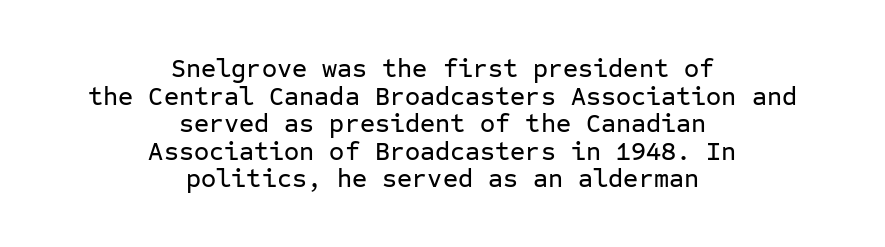
The image shows 26 px text type, upright; set centered, tight line spacing (1.06x), normal letter spacing, not underlined.
